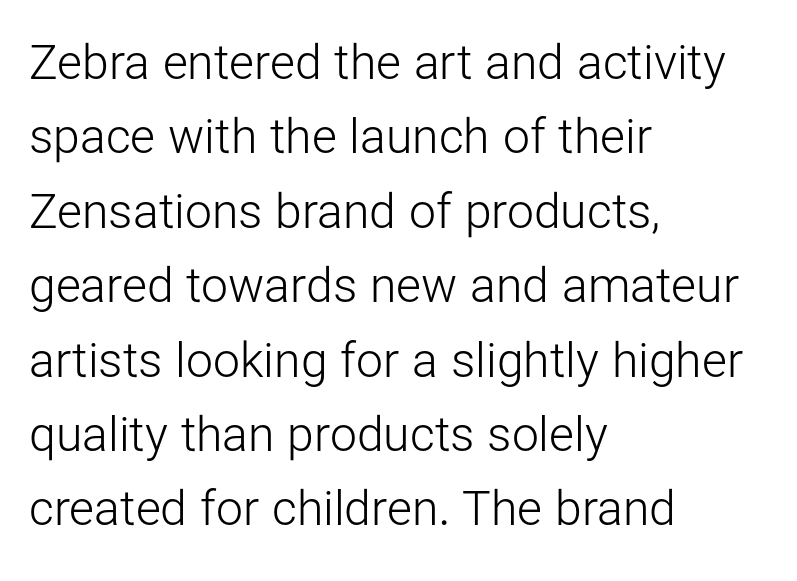
One glance says typical: line gaps are just what's usual. Character widths vary here, with narrow letters taking less room than wide ones. The text was rendered using a sans face with plain stroke endings. The words here are not underlined.
